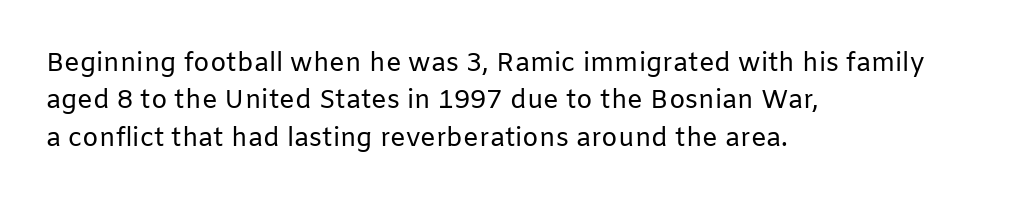
Q: Is the text bold? A: No.
Q: Is the text italic (slanted)? A: No, it is upright.
Q: Is the text underlined? A: No.
Q: How is the paragraph aligned? A: Left-aligned.
Q: Is the spacing between letters normal or unusually wide? A: Normal.
Q: Is the spacing between lines tight, normal or loose? A: Normal.
